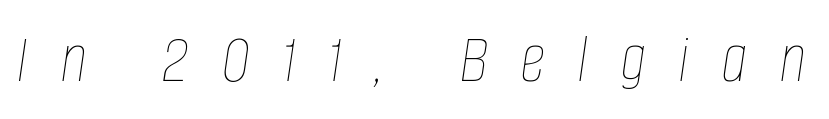
Q: Is the text bold? A: No.
Q: Is the text italic (slanted)? A: Yes, it leans right by about 8 degrees.
Q: Is the text underlined? A: No.
Q: Is the spacing between letters normal or unusually wide? A: Unusually wide.
Q: Width (condensed, normal, or wide)? A: Condensed.
Q: Stroke contrast? A: Low.
Q: x-height? A: Large.
Q: Monospaced? A: No.
